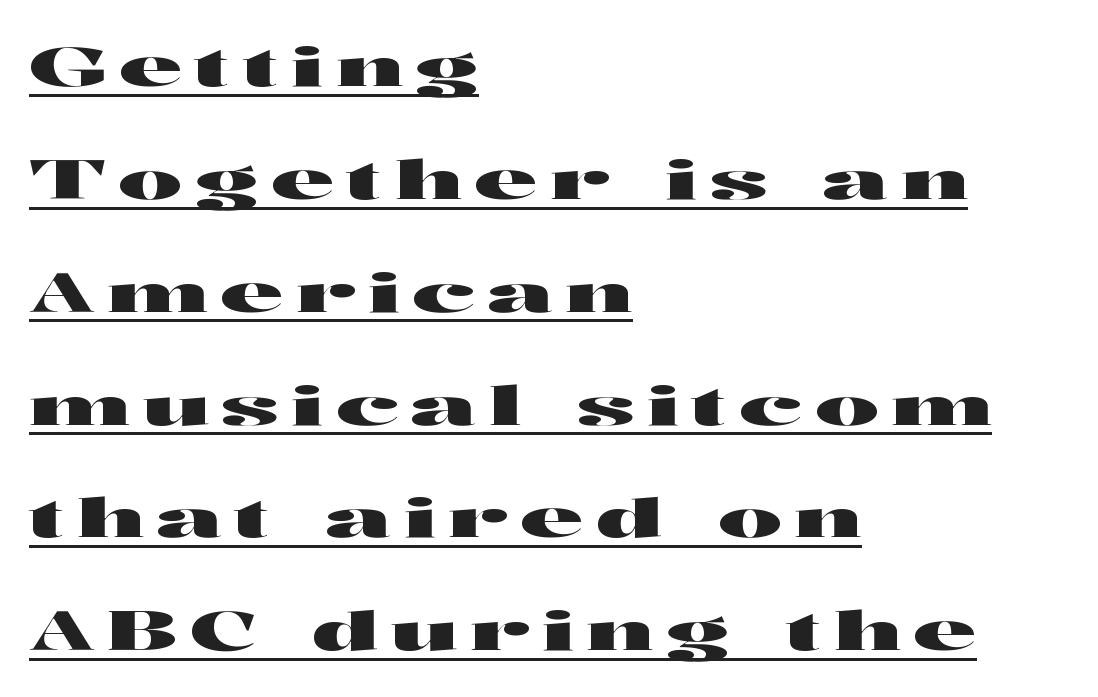
Students, observe the line beneath the letters — that is underlining. The paragraph shown leans on its left margin. Stroke terminals: plain, sans-serif. You could not count columns in this text — the font is proportionally spaced. The space between consecutive lines is lavish.
